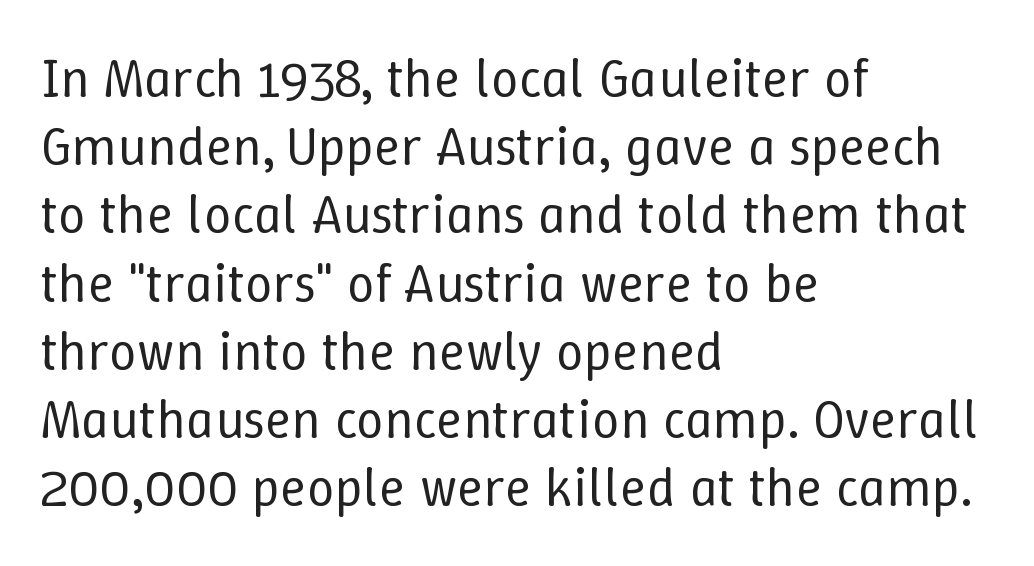
The image shows 55 px regular-weight type, upright; set left-aligned, line spacing 1.24x, normal letter spacing, not underlined; low stroke contrast and a medium x-height.
